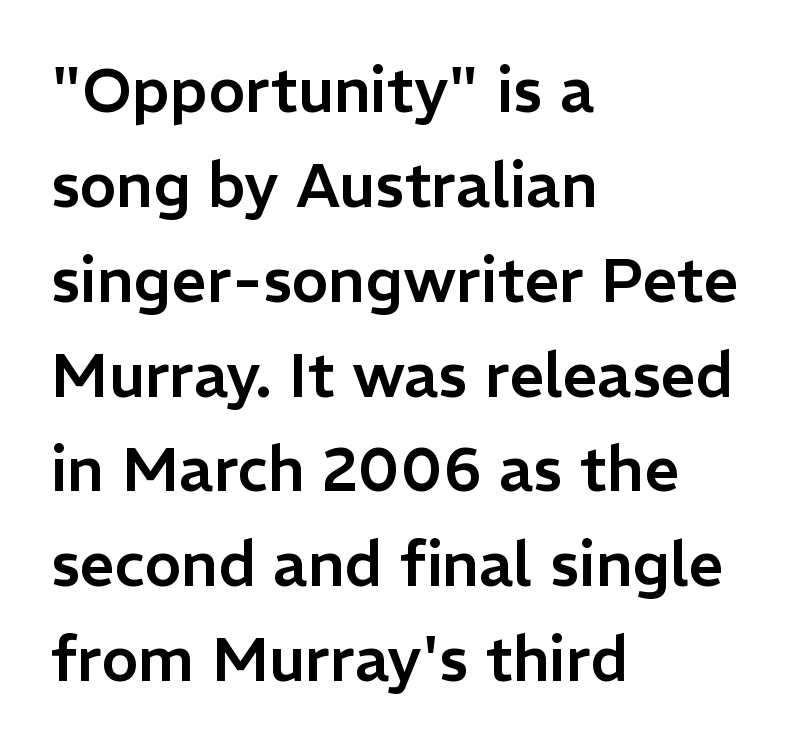
The image shows 62 px sans-serif type, upright; set left-aligned, normal line spacing (1.53x), normal letter spacing, not underlined; low stroke contrast and a medium x-height.
